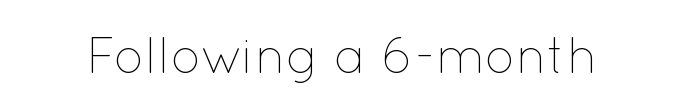
Q: Is the text bold? A: No.
Q: Is the text italic (slanted)? A: No, it is upright.
Q: Is the text underlined? A: No.
Q: Is the spacing between letters normal or unusually wide? A: Normal.
Q: Width (condensed, normal, or wide)? A: Normal.
Q: Stroke contrast? A: Low.
Q: x-height? A: Medium.
Q: Monospaced? A: No.
